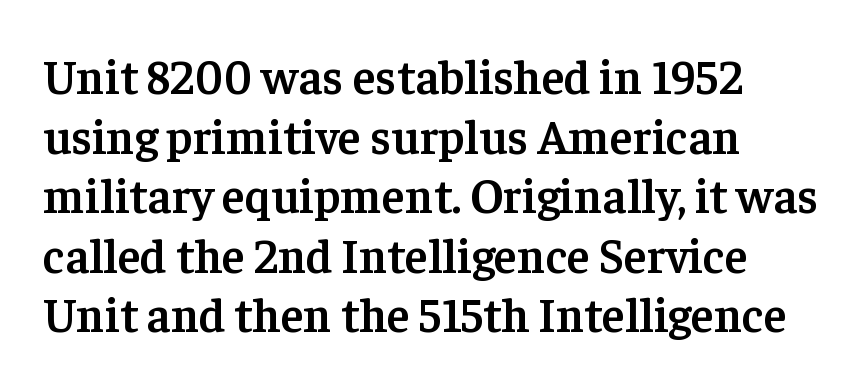
Does the lettering tilt? It doesn't — this is upright. These lines are rendered in a variable-pitch font. Casual observation: everything's shoved over to the left. Short note: letters normally spaced. I'd call this a serif setting — the letters wear small feet.
